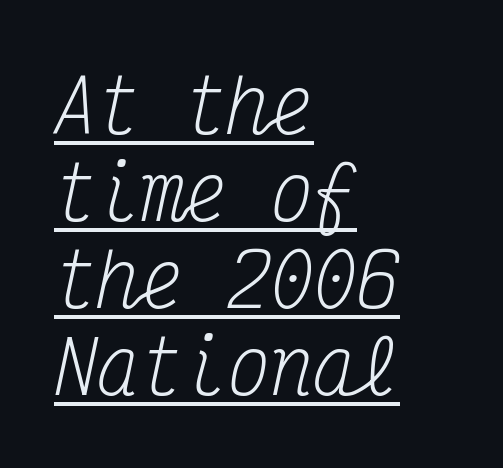
{"serif": "yes", "italic": "yes", "lean": "right", "slant_degrees": 12, "bold": "no", "weight": "regular", "width": "condensed", "stroke_contrast": "medium", "x_height": "medium", "monospaced": "yes", "underline": "yes", "align": "left", "line_spacing_ratio": 1.21, "letter_spacing": "normal", "letter_spacing_em": 0.0, "glyph_px": 72}
